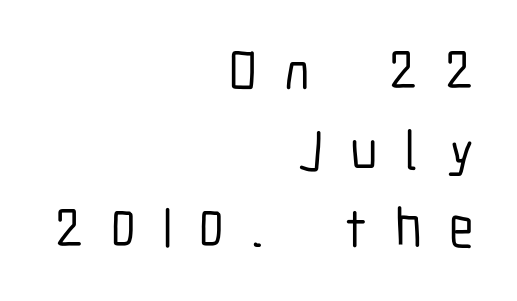
{"serif": "no", "italic": "no", "width": "condensed", "stroke_contrast": "low", "x_height": "medium", "monospaced": "no", "underline": "no", "align": "right", "line_spacing": "normal", "line_spacing_ratio": 1.41, "letter_spacing": "wide", "letter_spacing_em": 0.49, "glyph_px": 56}
